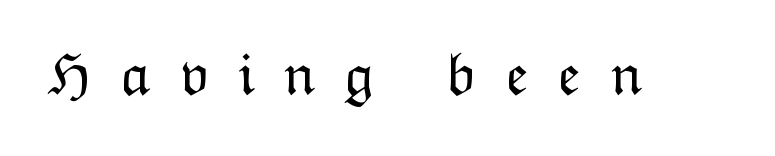
The letters are spread apart with noticeably loose tracking. Here the designer chose a conventional face with non-uniform glyph widths. The typography opts for an upright posture over an oblique one. The area under the type is left untouched. The typeface has the unassuming heft of standard copy or less.
